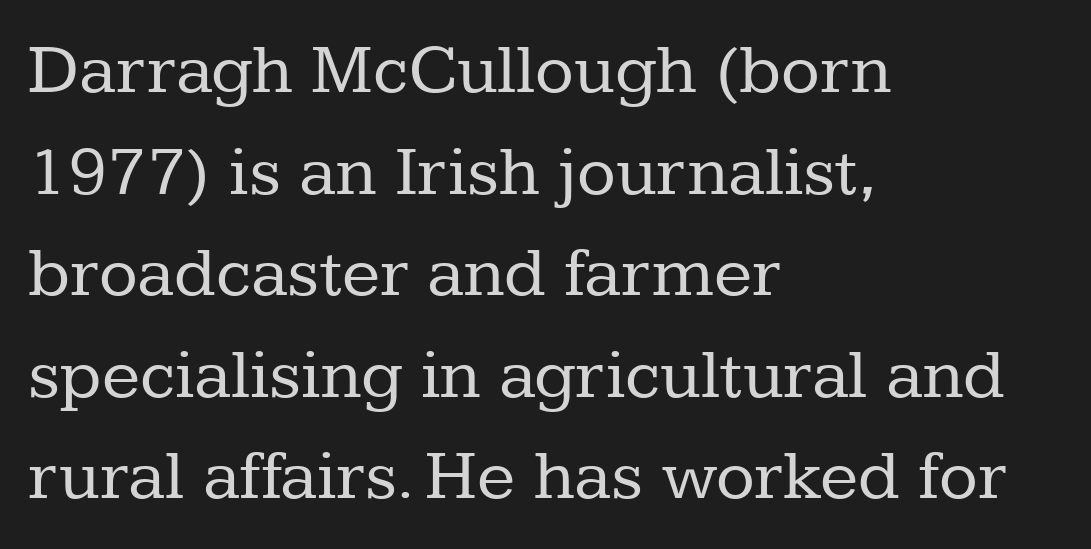
Regarding leading, the lines here are spaced in the standard way. Upright lettering throughout. The text was rendered using a seriffed face with decorative stroke endings. The face used here is proportionally spaced, like ordinary book or web type. The compositor pushed each line to the left boundary.
